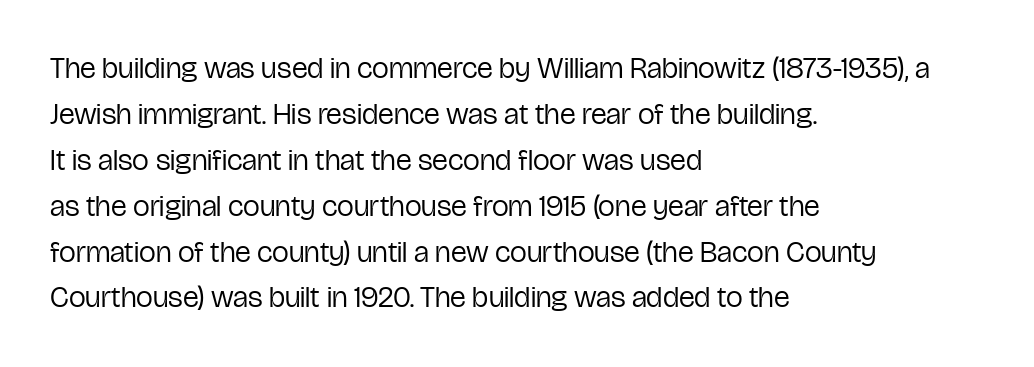
Q: Is the text bold? A: No.
Q: Is the text italic (slanted)? A: No, it is upright.
Q: Is the typeface a serif or a sans-serif typeface? A: Sans-serif.
Q: Is the text underlined? A: No.
Q: How is the paragraph aligned? A: Left-aligned.
Q: Is the spacing between letters normal or unusually wide? A: Normal.
Q: Is the spacing between lines tight, normal or loose? A: Normal.
Q: Width (condensed, normal, or wide)? A: Condensed.
Q: Stroke contrast? A: Low.
Q: x-height? A: Medium.
Q: Monospaced? A: No.
